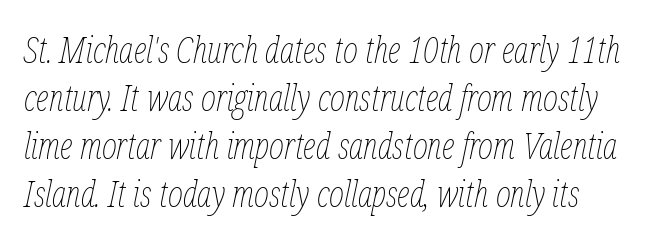
Is the type heavy? It reads as light-to-regular instead. Compared with typical body copy, the letter spacing here is the same. A typesetter would call this proportional, since set widths differ per character. The passage shown leans; its letterforms are oblique. Quick note: interline space is typical. Honestly, there is no underline to notice here at all.
